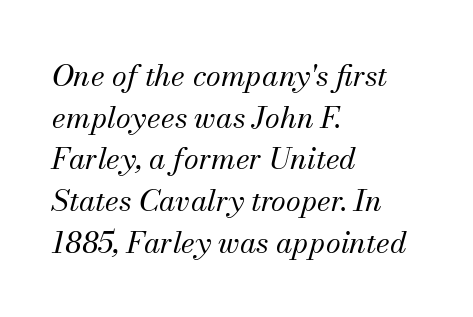
What stands out about the letter spacing? Nothing — it is the standard amount. What kind of face is this? One with serifs. The passage shown is not underscored anywhere. Compared with a typical body face, this is equally light or lighter still. Does the lettering tilt? It does — this is italic.
